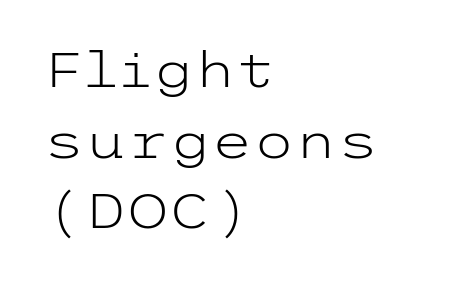
The image shows 48 px light, wide sans-serif type, upright; set left-aligned, normal line spacing (1.47x), normal letter spacing, not underlined; low stroke contrast and a medium x-height.
